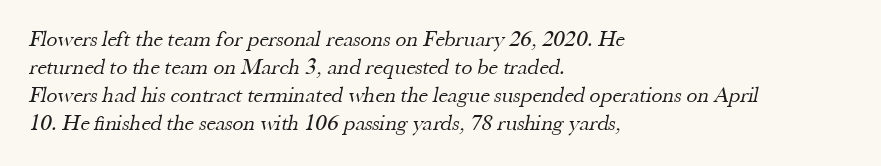
Q: Is the text bold? A: No.
Q: Is the text underlined? A: No.
Q: How is the paragraph aligned? A: Left-aligned.
Q: Is the spacing between letters normal or unusually wide? A: Normal.
Q: Is the spacing between lines tight, normal or loose? A: Normal.
